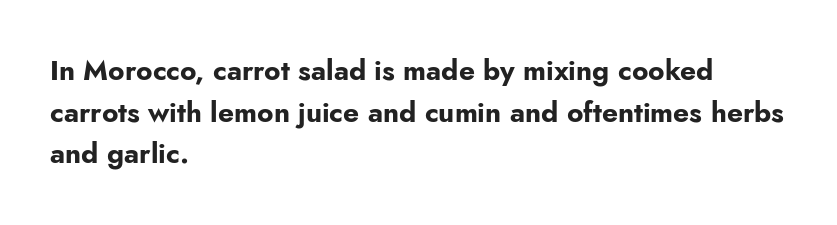
The rendering uses a moderate line-height, typical for paragraphs. The letters are bold, with thick, heavy strokes. The area under the type is left untouched. Unlike a traditional serif, this face leaves its strokes unadorned.
